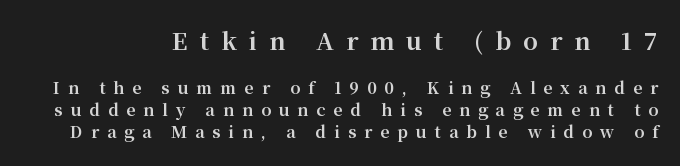
{"italic": "no", "bold": "yes", "underline": "no", "line_spacing": "normal", "line_spacing_ratio": 1.39, "letter_spacing": "wide", "letter_spacing_em": 0.5, "larger_block": "first", "size_ratio": 1.5, "glyph_px": 24}
